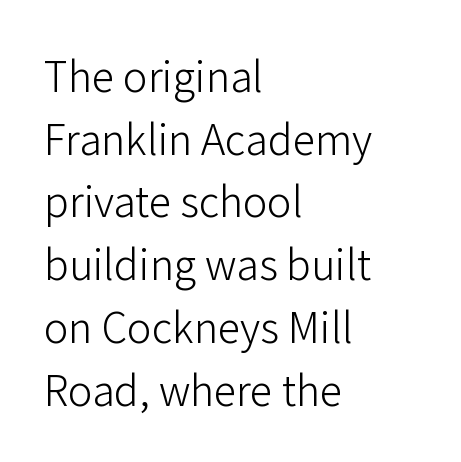
The image shows 41 px light sans-serif type, upright; set left-aligned, normal line spacing (1.53x), normal letter spacing, not underlined; low stroke contrast and a medium x-height.
